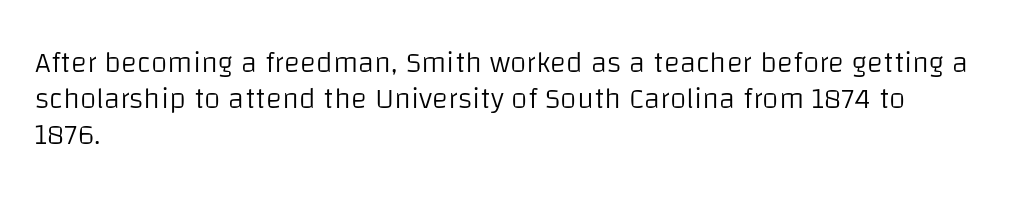
Q: Is the text bold? A: No.
Q: Is the text italic (slanted)? A: No, it is upright.
Q: Is the typeface a serif or a sans-serif typeface? A: Sans-serif.
Q: Is the text underlined? A: No.
Q: How is the paragraph aligned? A: Left-aligned.
Q: Is the spacing between letters normal or unusually wide? A: Normal.
Q: Width (condensed, normal, or wide)? A: Normal.
Q: Stroke contrast? A: Low.
Q: x-height? A: Large.
Q: Monospaced? A: No.
